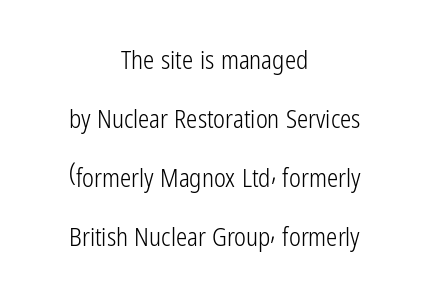
The words here are not underlined. Horizontal alignment here is central, giving a formal, balanced look. Characters follow at the spacing the type designer built in. No extra ink here — the face is not bold.
